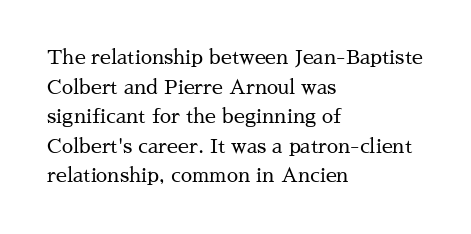
Compared with a typical body face, this is equally light or lighter still. The line texture is even and compact thanks to regular tracking. The space directly below the letters is spotless. Nope, not italic — everything's standing straight.
